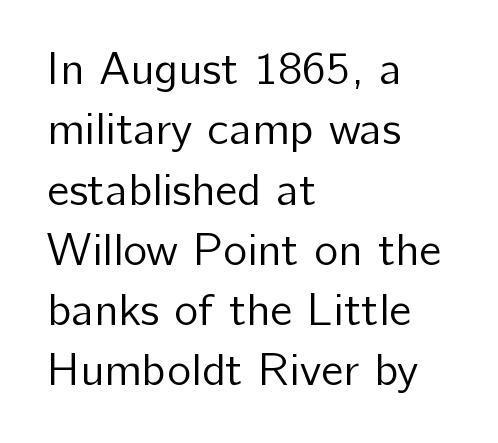
Q: Is the text bold? A: No.
Q: Is the text italic (slanted)? A: No, it is upright.
Q: Is the typeface a serif or a sans-serif typeface? A: Sans-serif.
Q: Is the text underlined? A: No.
Q: How is the paragraph aligned? A: Left-aligned.
Q: Is the spacing between letters normal or unusually wide? A: Normal.
Q: Is the spacing between lines tight, normal or loose? A: Normal.
Q: Width (condensed, normal, or wide)? A: Normal.
Q: Stroke contrast? A: Low.
Q: x-height? A: Medium.
Q: Monospaced? A: No.
